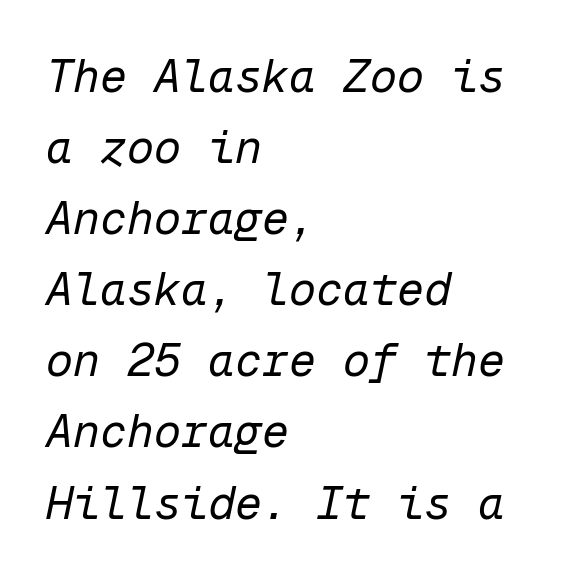
The image shows 45 px regular-weight type, italic (leaning right), monospaced; set left-aligned, normal line spacing (1.58x), normal letter spacing, not underlined; low stroke contrast and a medium x-height.
